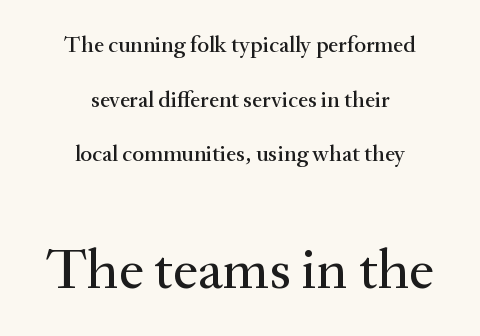
{"serif": "yes", "italic": "no", "width": "normal", "stroke_contrast": "medium", "x_height": "small", "monospaced": "no", "underline": "no", "align": "center", "line_spacing": "loose", "line_spacing_ratio": 2.38, "letter_spacing": "normal", "letter_spacing_em": 0.0, "larger_block": "second", "size_ratio": 2.48, "glyph_px": 57}
